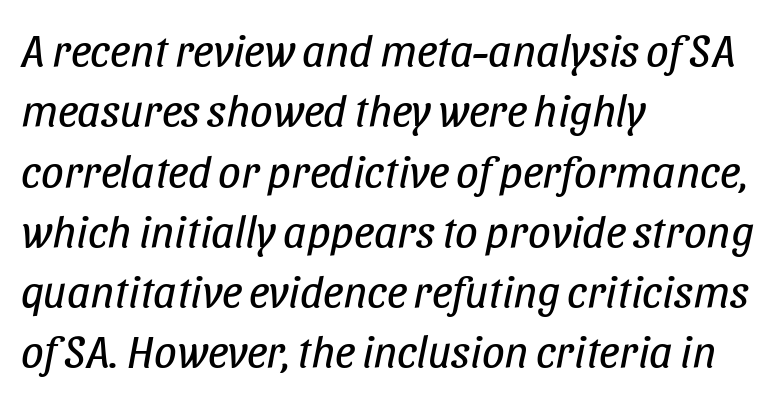
{"italic": "yes", "lean": "right", "slant_degrees": 11, "bold": "no", "weight": "regular", "width": "condensed", "stroke_contrast": "low", "x_height": "large", "monospaced": "no", "underline": "no", "align": "left", "line_spacing": "normal", "line_spacing_ratio": 1.34, "letter_spacing": "normal", "letter_spacing_em": 0.0, "glyph_px": 45}
